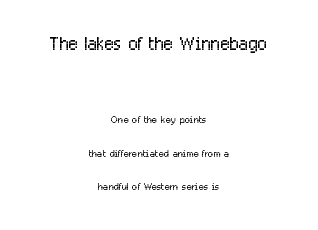
Q: Is the text bold? A: No.
Q: Is the text italic (slanted)? A: No, it is upright.
Q: Is the text underlined? A: No.
Q: How is the paragraph aligned? A: Centered.
Q: Is the spacing between letters normal or unusually wide? A: Normal.
Q: Is the spacing between lines tight, normal or loose? A: Loose.
Q: Which block of text is set in a larger size, the first (top) or the second (bottom)? A: The first (top) one.
